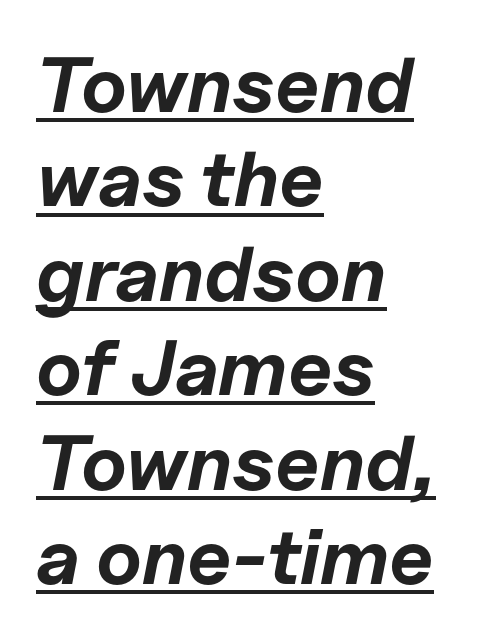
The passage shown leans; its letterforms are oblique. The letters sit at their default tracking, neither squeezed nor spread. A student would call this left alignment; a typographer would say flush left, rag right. The font is running at its bold setting. Note the varied advance widths — an 'i' is clearly narrower than an 'm'.
